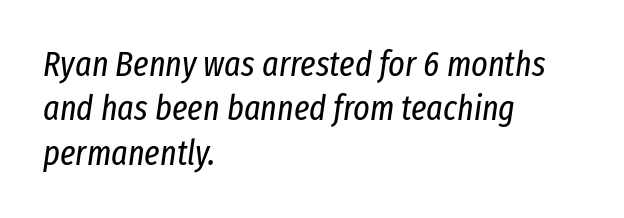
Q: Is the text bold? A: No.
Q: Is the text italic (slanted)? A: Yes, it leans right by about 8 degrees.
Q: Is the text underlined? A: No.
Q: How is the paragraph aligned? A: Left-aligned.
Q: Is the spacing between letters normal or unusually wide? A: Normal.
Q: Is the spacing between lines tight, normal or loose? A: Normal.
Q: Width (condensed, normal, or wide)? A: Condensed.
Q: Stroke contrast? A: Low.
Q: x-height? A: Medium.
Q: Monospaced? A: No.
